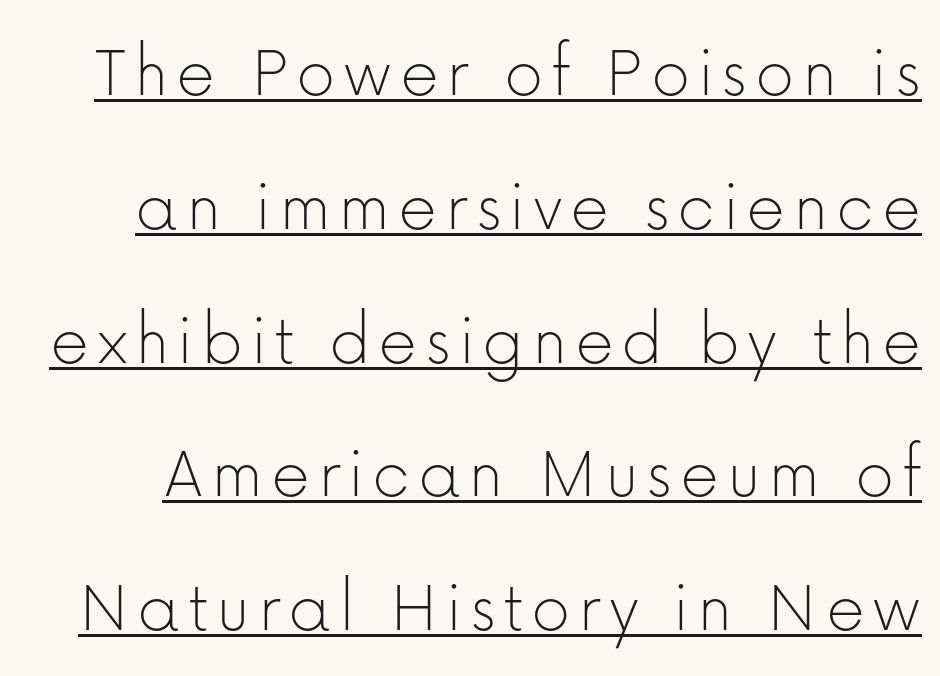
The weight would be labelled regular, book, light, or lighter still. Here the designer chose a conventional face with non-uniform glyph widths. The passage shown is underscored from start to finish. These lines are composed in type without serifs. The letters stand upright; this is a roman face.
